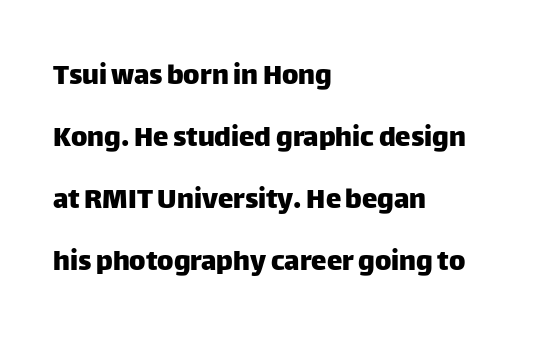
The image shows 31 px sans-serif type, upright; set left-aligned, loose line spacing (2.0x), normal letter spacing, not underlined; low stroke contrast and a large x-height.
